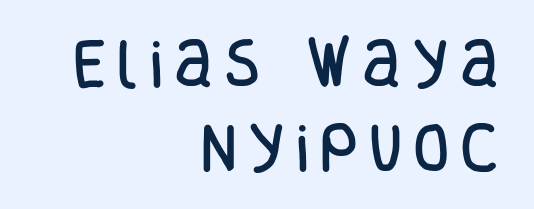
The image shows 53 px condensed sans-serif type, upright; set right-aligned, normal line spacing (1.59x), unusually wide letter spacing (+0.21 em), not underlined; low stroke contrast and a large x-height.
